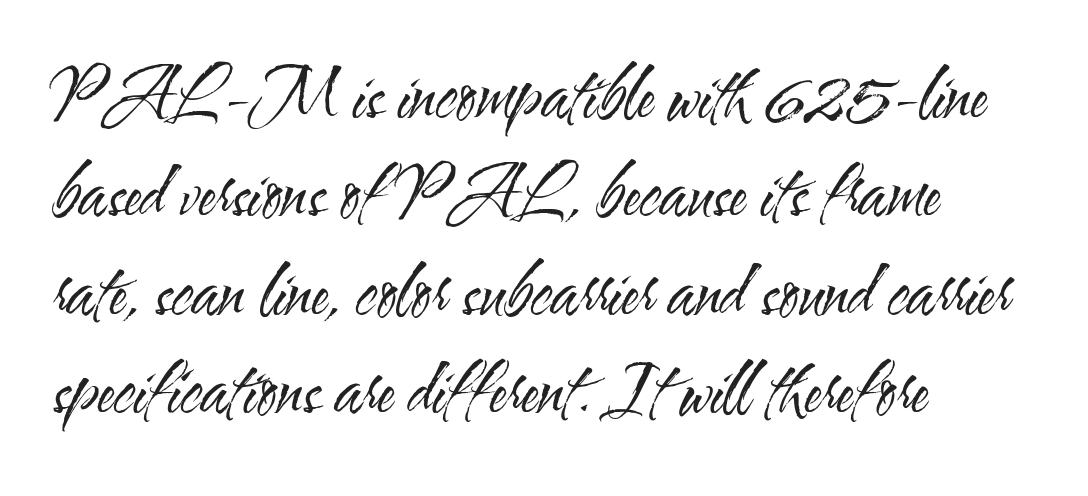
The baseline area is clear. In terms of letterform style, serifs are entirely absent. The passage shown is typed in a proportional face where columns would drift. Short note: letters normally spaced.
